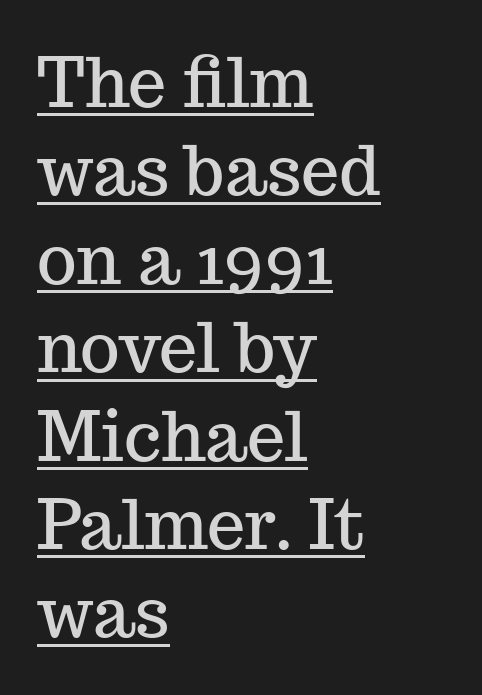
Q: Is the text italic (slanted)? A: No, it is upright.
Q: Is the typeface a serif or a sans-serif typeface? A: Serif.
Q: Is the text underlined? A: Yes.
Q: How is the paragraph aligned? A: Left-aligned.
Q: Is the spacing between letters normal or unusually wide? A: Normal.
Q: Is the spacing between lines tight, normal or loose? A: Normal.
Q: Width (condensed, normal, or wide)? A: Normal.
Q: Stroke contrast? A: Medium.
Q: x-height? A: Medium.
Q: Monospaced? A: No.
